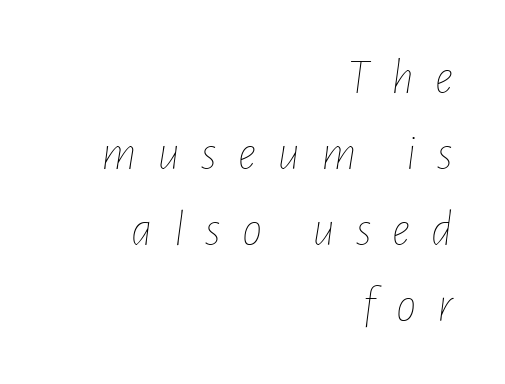
Q: Is the text bold? A: No.
Q: Is the text italic (slanted)? A: Yes, it leans right by about 7 degrees.
Q: Is the text underlined? A: No.
Q: How is the paragraph aligned? A: Right-aligned.
Q: Is the spacing between letters normal or unusually wide? A: Unusually wide.
Q: Is the spacing between lines tight, normal or loose? A: Normal.
Q: Width (condensed, normal, or wide)? A: Condensed.
Q: Stroke contrast? A: Low.
Q: x-height? A: Medium.
Q: Monospaced? A: No.
